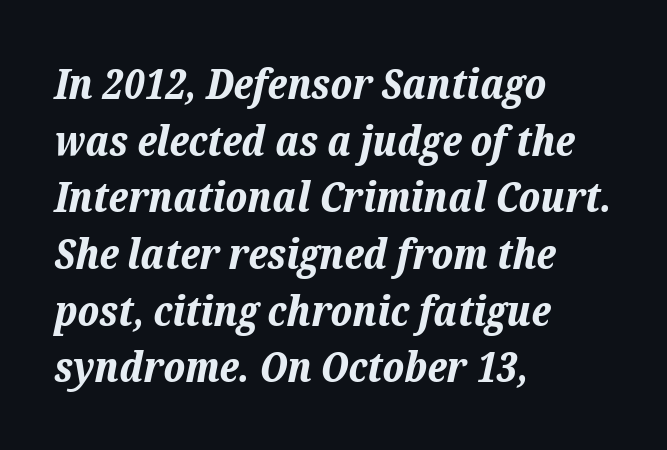
Q: Is the text bold? A: Yes.
Q: Is the text italic (slanted)? A: Yes, it leans right by about 12 degrees.
Q: Is the text underlined? A: No.
Q: How is the paragraph aligned? A: Left-aligned.
Q: Is the spacing between letters normal or unusually wide? A: Normal.
Q: Is the spacing between lines tight, normal or loose? A: Normal.
Q: Width (condensed, normal, or wide)? A: Normal.
Q: Stroke contrast? A: Low.
Q: x-height? A: Medium.
Q: Monospaced? A: No.
